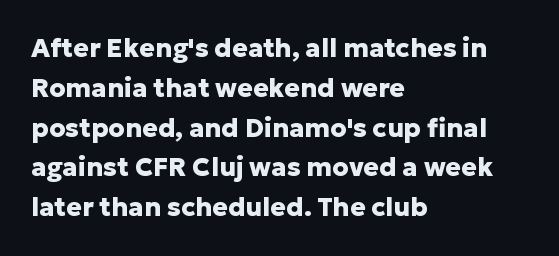
{"italic": "no", "bold": "yes", "underline": "no", "align": "left", "line_spacing": "normal", "line_spacing_ratio": 1.53, "letter_spacing": "normal", "letter_spacing_em": 0.0, "glyph_px": 26}
